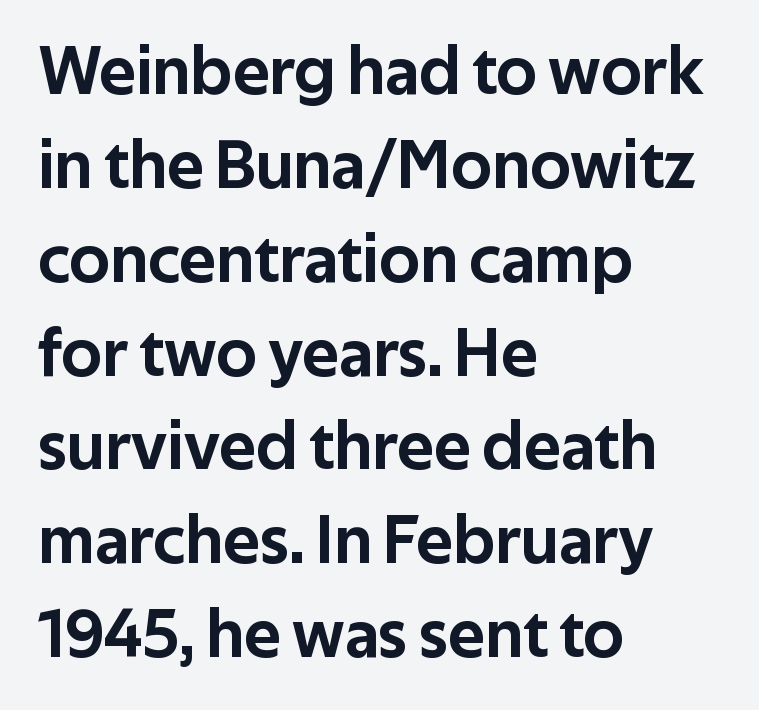
Q: Is the text italic (slanted)? A: No, it is upright.
Q: Is the typeface a serif or a sans-serif typeface? A: Sans-serif.
Q: Is the text underlined? A: No.
Q: How is the paragraph aligned? A: Left-aligned.
Q: Is the spacing between letters normal or unusually wide? A: Normal.
Q: Is the spacing between lines tight, normal or loose? A: Normal.
Q: Width (condensed, normal, or wide)? A: Normal.
Q: Stroke contrast? A: Low.
Q: x-height? A: Medium.
Q: Monospaced? A: No.
